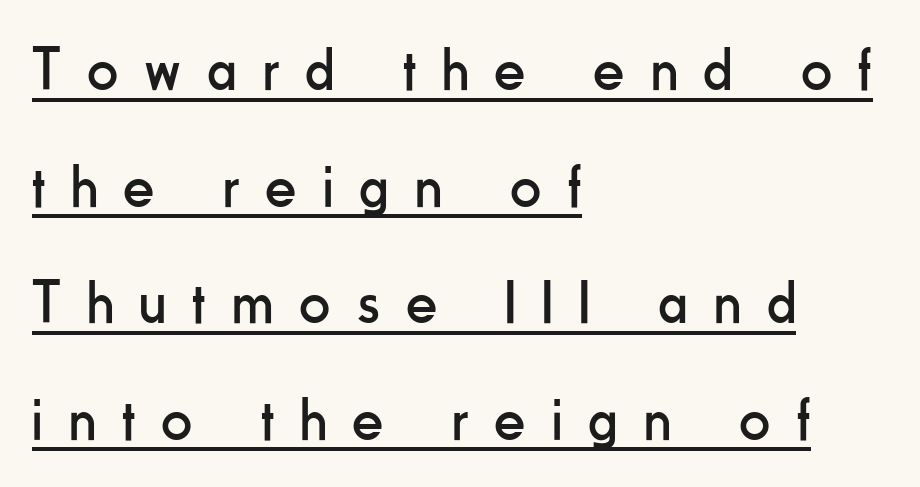
{"serif": "no", "italic": "no", "bold": "no", "weight": "regular", "width": "condensed", "stroke_contrast": "low", "x_height": "small", "monospaced": "no", "underline": "yes", "align": "left", "line_spacing": "loose", "line_spacing_ratio": 1.91, "letter_spacing": "wide", "letter_spacing_em": 0.43, "glyph_px": 61}
